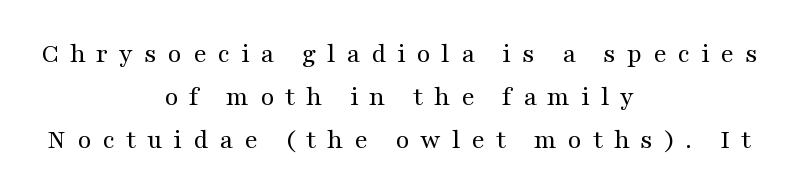
{"serif": "yes", "italic": "no", "bold": "no", "weight": "regular", "width": "wide", "stroke_contrast": "medium", "x_height": "medium", "monospaced": "no", "underline": "no", "align": "center", "line_spacing": "normal", "line_spacing_ratio": 1.53, "letter_spacing": "wide", "letter_spacing_em": 0.39, "glyph_px": 28}
